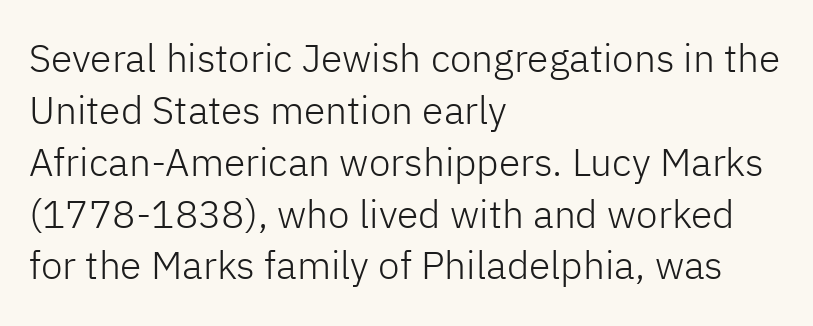
The image shows 39 px light sans-serif type, upright; set left-aligned, normal line spacing (1.33x), normal letter spacing, not underlined; low stroke contrast and a medium x-height.
